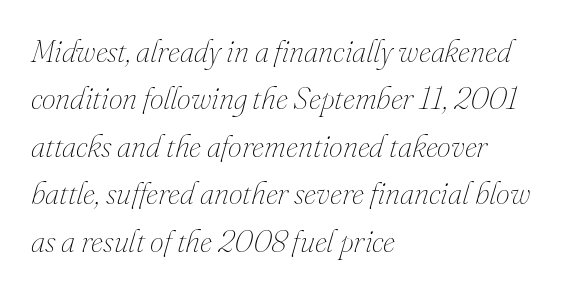
The image shows 31 px thin type, italic (leaning right); set left-aligned, normal line spacing (1.53x), normal letter spacing, not underlined; medium stroke contrast and a small x-height.
